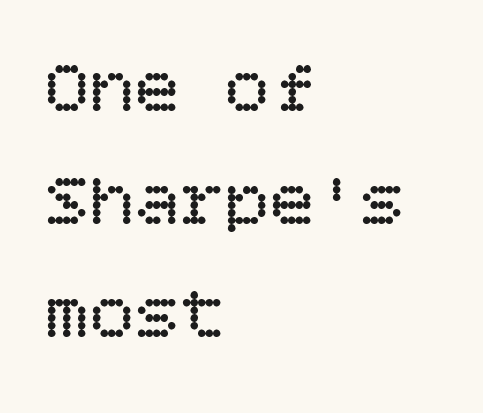
The image shows 75 px regular-weight type, upright; set left-aligned, normal line spacing (1.51x), normal letter spacing, not underlined; low stroke contrast and a large x-height.
